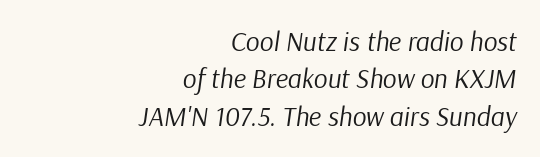
Is the type heavy? It reads as light-to-regular instead. The face used here has a pronounced slope to its letters. The line texture is even and compact thanks to regular tracking. Type without underlining. Evenly set lines give the paragraph a standard silhouette. If you drew a ruler down the right edge, every line would touch it.
